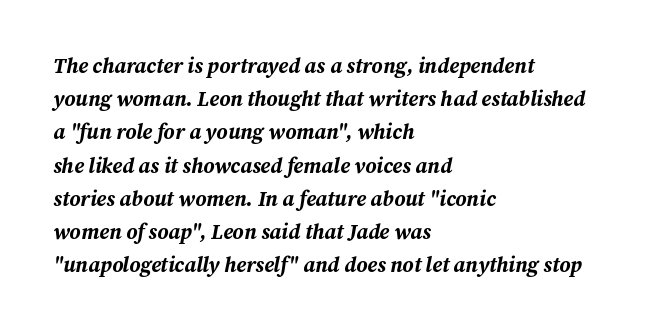
Q: Is the text bold? A: Yes.
Q: Is the text italic (slanted)? A: Yes, it leans right by about 12 degrees.
Q: Is the text underlined? A: No.
Q: How is the paragraph aligned? A: Left-aligned.
Q: Is the spacing between letters normal or unusually wide? A: Normal.
Q: Is the spacing between lines tight, normal or loose? A: Normal.
